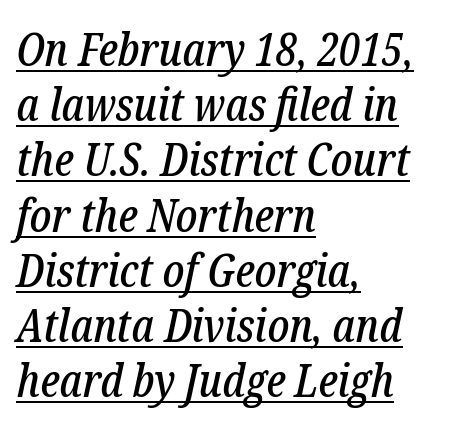
{"serif": "yes", "italic": "yes", "lean": "right", "slant_degrees": 12, "width": "condensed", "stroke_contrast": "low", "x_height": "medium", "monospaced": "no", "underline": "yes", "align": "left", "line_spacing_ratio": 1.2, "letter_spacing": "normal", "letter_spacing_em": 0.0, "glyph_px": 46}
